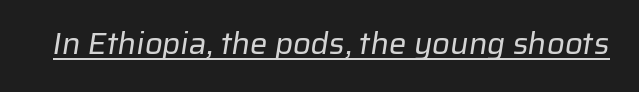
{"serif": "no", "bold": "no", "weight": "regular", "width": "normal", "stroke_contrast": "low", "x_height": "medium", "monospaced": "no", "underline": "yes", "letter_spacing": "normal", "letter_spacing_em": 0.0, "glyph_px": 31}
